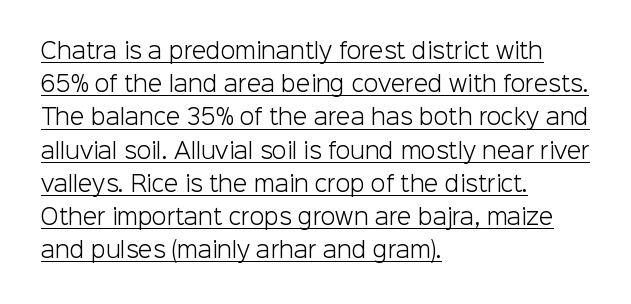
{"italic": "no", "bold": "no", "underline": "yes", "align": "left", "line_spacing": "normal", "line_spacing_ratio": 1.58, "letter_spacing": "normal", "letter_spacing_em": 0.0, "glyph_px": 21}
